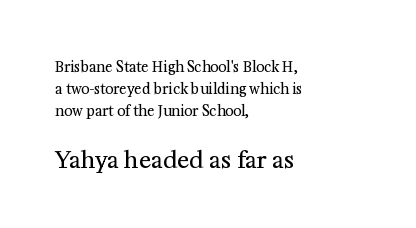
{"italic": "no", "bold": "no", "underline": "no", "align": "left", "line_spacing": "normal", "line_spacing_ratio": 1.58, "letter_spacing": "normal", "letter_spacing_em": 0.0, "larger_block": "second", "size_ratio": 1.64, "glyph_px": 23}
